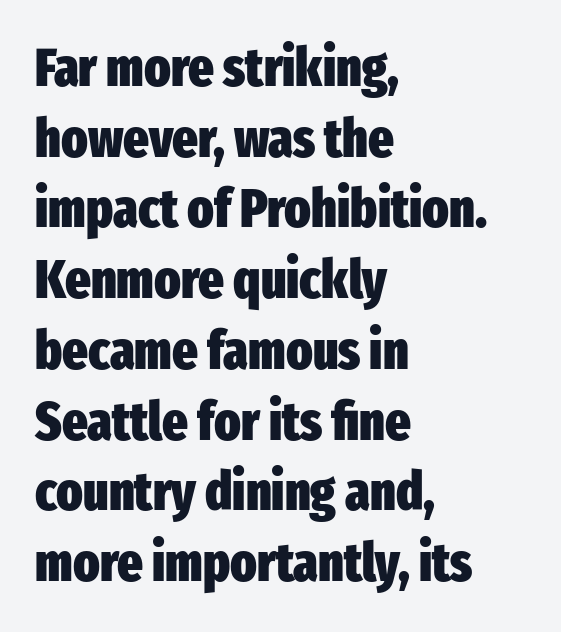
Is the type bold? Yes — the strokes are clearly thick and heavy. The face used here is proportionally spaced, like ordinary book or web type. Rendered with straight, roman letterforms. Classification — sans serif. Beneath every word, the page is bare.
